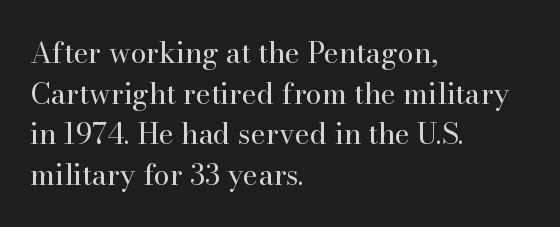
{"serif": "yes", "italic": "no", "bold": "no", "weight": "regular", "width": "normal", "stroke_contrast": "high", "x_height": "small", "monospaced": "no", "underline": "no", "align": "left", "line_spacing": "normal", "line_spacing_ratio": 1.4, "letter_spacing": "normal", "letter_spacing_em": 0.0, "glyph_px": 29}
